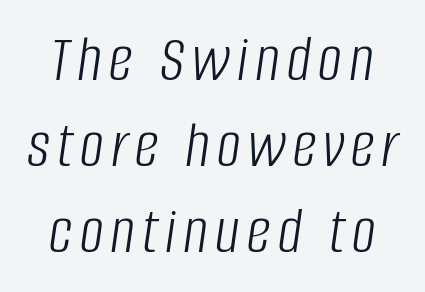
Q: Is the text bold? A: No.
Q: Is the text italic (slanted)? A: Yes, it leans right by about 8 degrees.
Q: Is the text underlined? A: No.
Q: How is the paragraph aligned? A: Centered.
Q: Is the spacing between lines tight, normal or loose? A: Normal.
Q: Width (condensed, normal, or wide)? A: Condensed.
Q: Stroke contrast? A: Low.
Q: x-height? A: Large.
Q: Monospaced? A: No.
